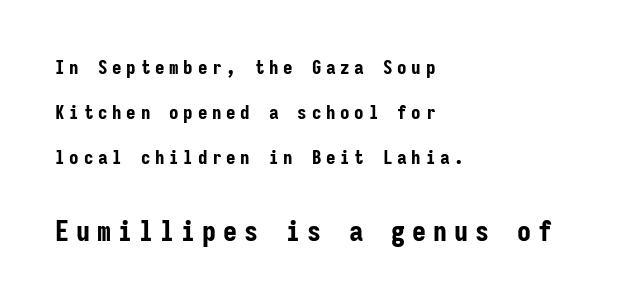
Spacing verdict: monospaced, one width for all characters. Line spacing here is loose. Style check: upright. These two chunks differ in scale, with the bottom chunk taking the larger measure.
